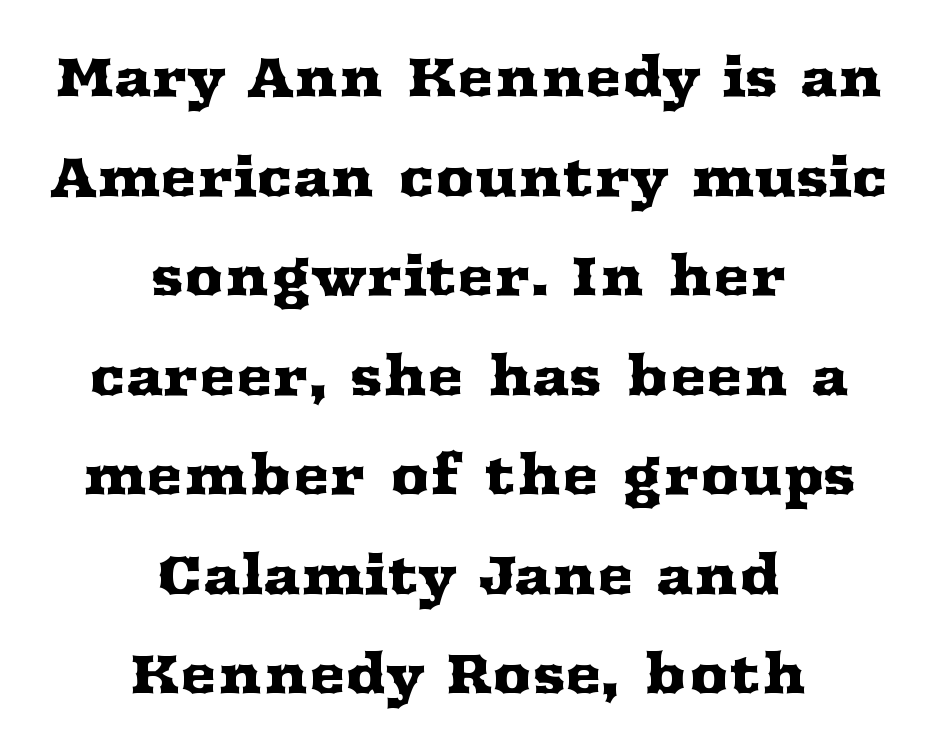
The image shows 55 px wide serif type, upright; set centered, line spacing 1.81x, normal letter spacing, not underlined; medium stroke contrast and a medium x-height.
